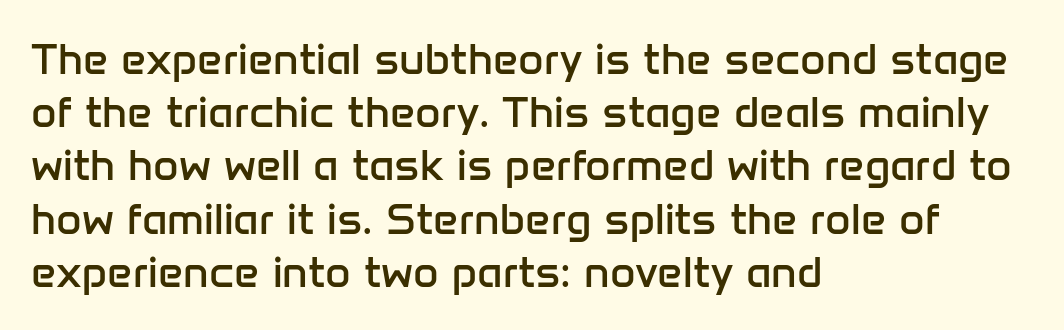
Varying glyph widths throughout — classic text-font behaviour. The typesetting does not lean heavy: it is not bold. To sum up the face: it is a sans, with no serifs. Style check: upright. This rendering features lettering with no underline.
